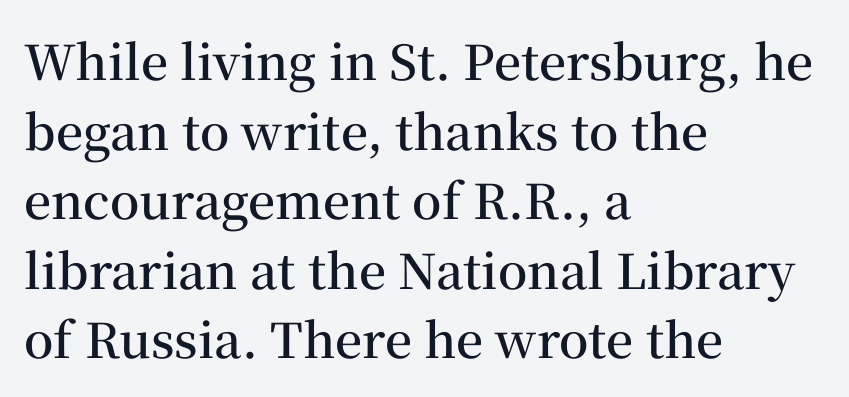
{"serif": "yes", "italic": "no", "bold": "semi", "weight": "semibold", "width": "normal", "stroke_contrast": "medium", "x_height": "medium", "monospaced": "no", "underline": "no", "align": "left", "line_spacing": "normal", "line_spacing_ratio": 1.45, "letter_spacing": "normal", "letter_spacing_em": 0.0, "glyph_px": 48}
